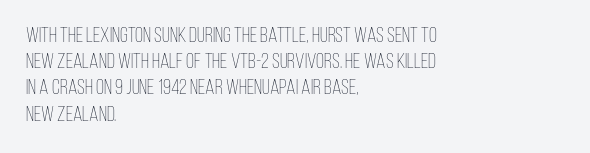
Does extra space separate the letters? No, they use regular spacing. Layout note: lines flush left. The area under the type is left untouched. This reads as an unemphasized weight, regular at the heaviest. This is roman type, the default non-slanted kind. Vertical spacing — default.
